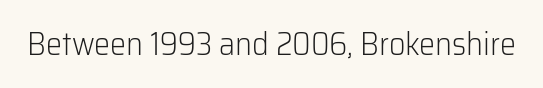
The image shows 32 px light sans-serif type, upright; set normal letter spacing, not underlined; low stroke contrast and a medium x-height.
